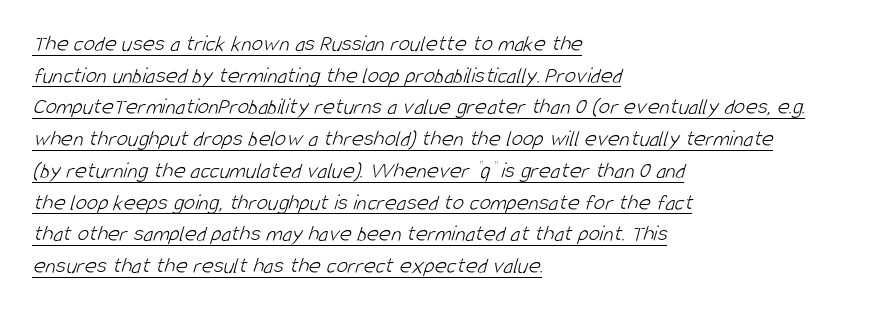
Q: Is the text bold? A: No.
Q: Is the text underlined? A: Yes.
Q: How is the paragraph aligned? A: Left-aligned.
Q: Is the spacing between letters normal or unusually wide? A: Normal.
Q: Is the spacing between lines tight, normal or loose? A: Normal.
